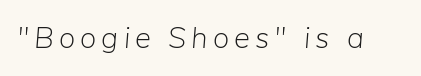
The image shows 30 px light type, italic (leaning right); set not underlined; low stroke contrast and a medium x-height.
